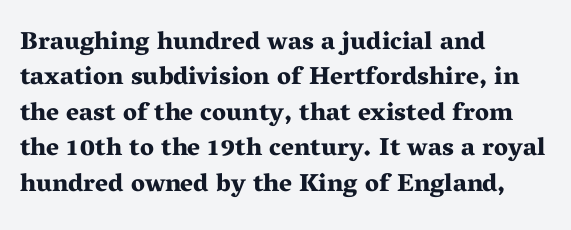
{"italic": "no", "bold": "yes", "underline": "no", "align": "left", "line_spacing": "normal", "line_spacing_ratio": 1.42, "letter_spacing": "normal", "letter_spacing_em": 0.0, "glyph_px": 25}
